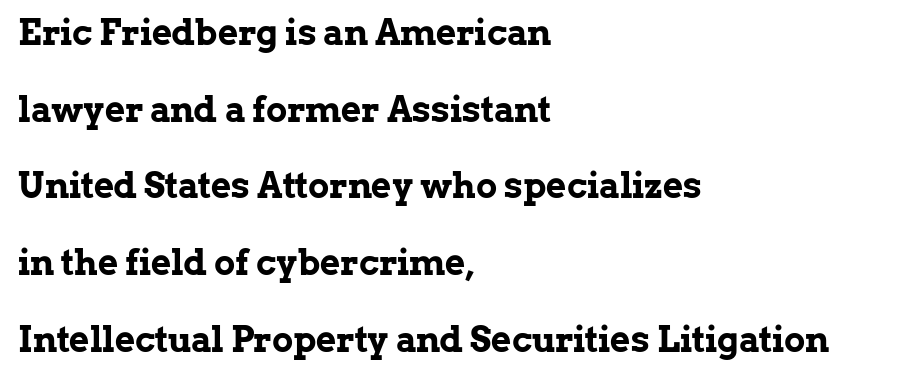
The image shows 35 px bold serif type, upright; set left-aligned, loose line spacing (2.19x), normal letter spacing, not underlined; low stroke contrast and a medium x-height.
